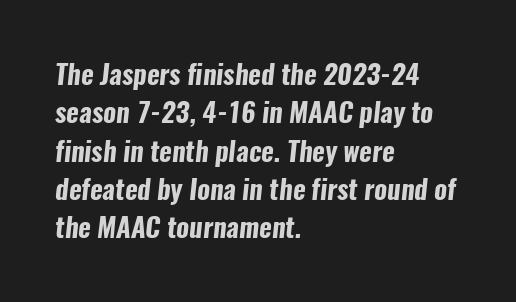
The image shows 27 px bold type; set left-aligned, normal line spacing (1.42x), normal letter spacing, not underlined.
